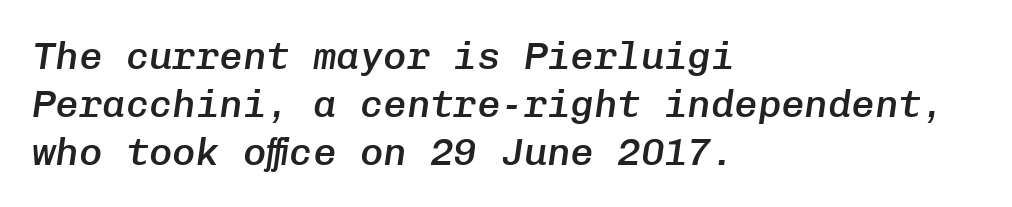
Spacing between characters is what you'd get straight out of the box. Every letter is mildly thick-stroked: semibold rather than bold. A bare baseline throughout the passage. The glyphs look as if they've been sheared to an angle.
